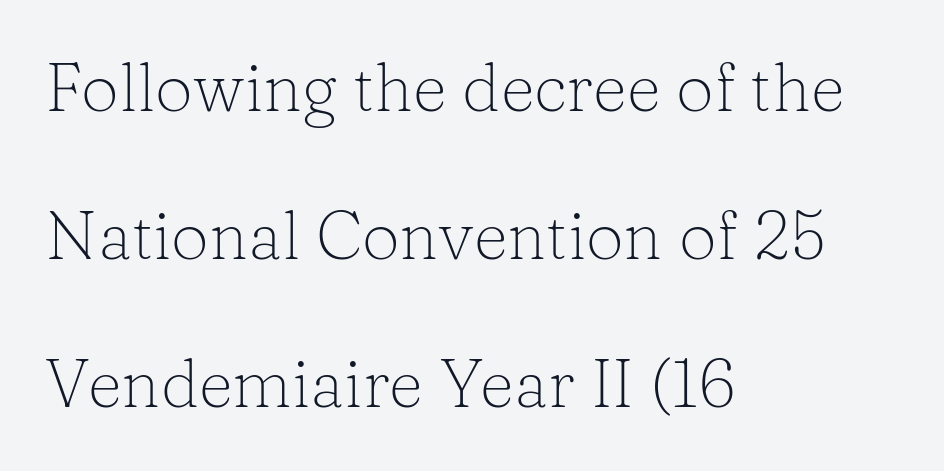
Regarding serifs, this sample has them. Stem width sits at or under what a default text font uses. The compositor pushed each line to the left boundary. The axis of the letterforms is exactly vertical. The space between consecutive lines is lavish. Character widths vary here, with narrow letters taking less room than wide ones.
